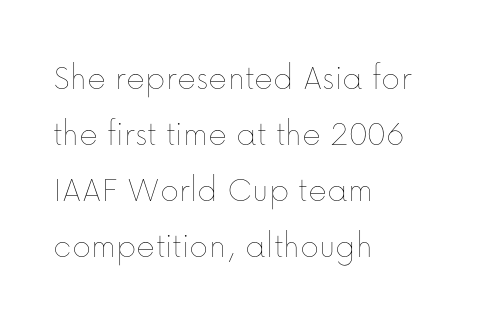
The image shows 36 px thin type, upright; set left-aligned, normal line spacing (1.56x), normal letter spacing, not underlined; low stroke contrast and a medium x-height.
